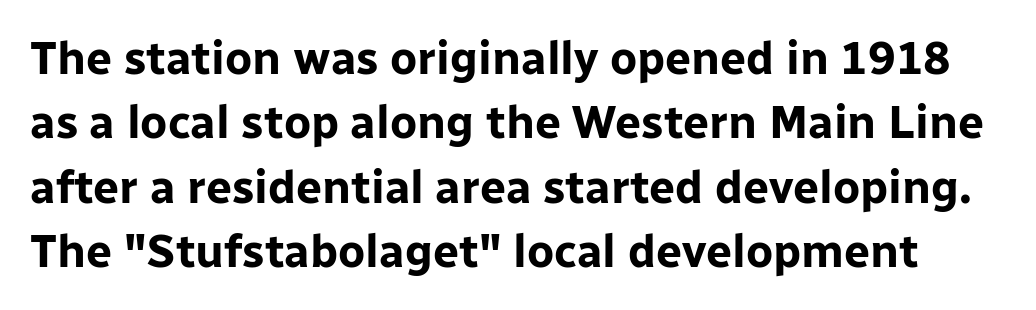
Q: Is the text bold? A: Yes.
Q: Is the text italic (slanted)? A: No, it is upright.
Q: Is the typeface a serif or a sans-serif typeface? A: Sans-serif.
Q: Is the text underlined? A: No.
Q: Is the spacing between letters normal or unusually wide? A: Normal.
Q: Is the spacing between lines tight, normal or loose? A: Normal.
Q: Width (condensed, normal, or wide)? A: Normal.
Q: Stroke contrast? A: Low.
Q: x-height? A: Medium.
Q: Monospaced? A: No.
